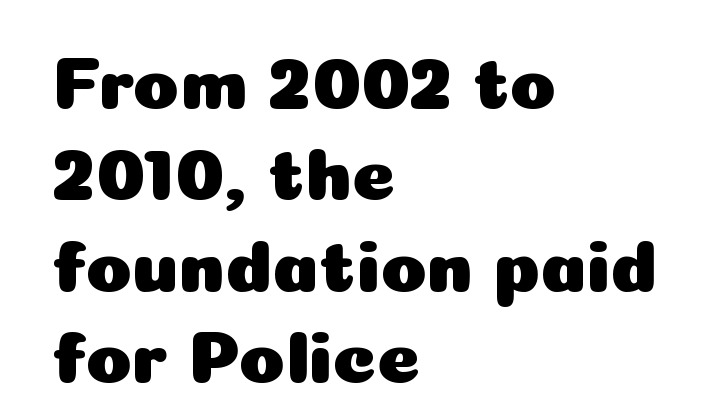
In terms of letterform style, serifs are entirely absent. Here the designer chose a conventional face with non-uniform glyph widths. Any mark beneath the type? The region is blank. It's the straight-up-and-down kind of type. Left-aligned paragraph, ragged on the right. The letterforms sit shoulder to shoulder at normal distance.
